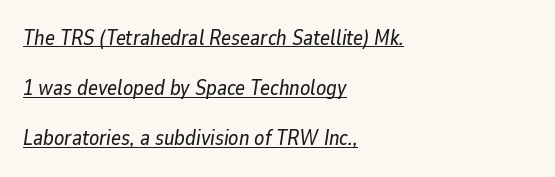
{"italic": "yes", "lean": "right", "slant_degrees": 9, "underline": "yes", "align": "left", "line_spacing": "loose", "line_spacing_ratio": 2.39, "letter_spacing": "normal", "letter_spacing_em": 0.0, "glyph_px": 21}
